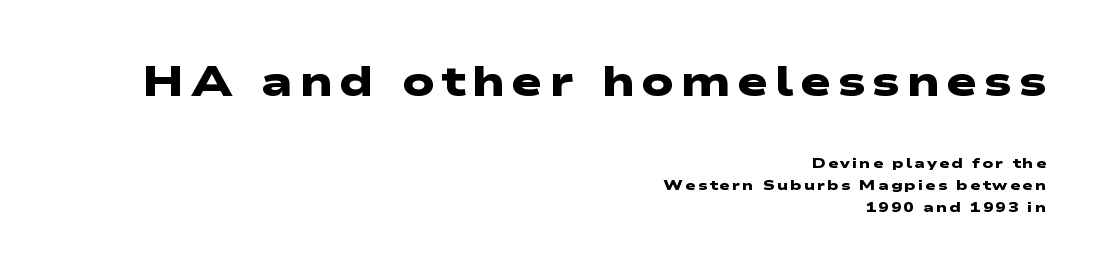
The image shows 42 px heavy, wide sans-serif type; set right-aligned, normal line spacing (1.58x), not underlined; the first (top) block is 3.0x larger; low stroke contrast and a medium x-height.
